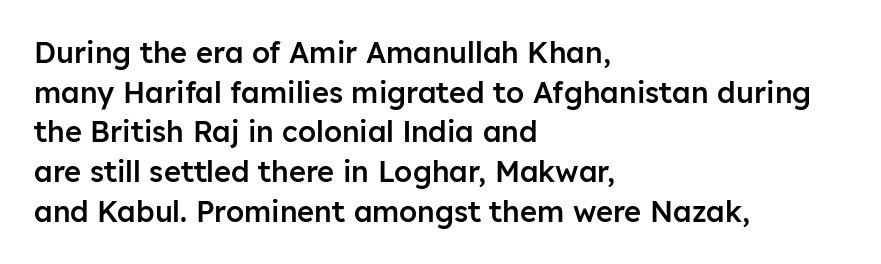
{"serif": "no", "italic": "no", "bold": "semi", "weight": "semibold", "width": "normal", "stroke_contrast": "low", "x_height": "medium", "monospaced": "no", "underline": "no", "align": "left", "line_spacing": "normal", "line_spacing_ratio": 1.37, "letter_spacing": "normal", "letter_spacing_em": 0.0, "glyph_px": 29}
